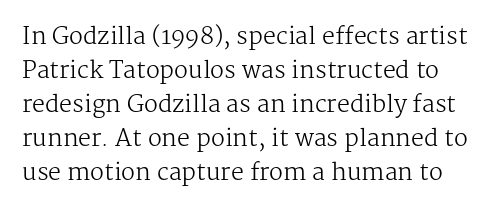
{"italic": "no", "bold": "no", "underline": "no", "line_spacing": "normal", "line_spacing_ratio": 1.48, "letter_spacing": "normal", "letter_spacing_em": 0.0, "glyph_px": 23}
